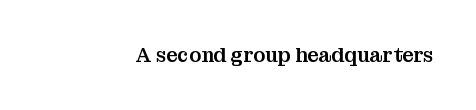
These lines keep a tight, regular rhythm from letter to letter. Unmarked baselines from the first word to the last. Italic: no, the glyphs are upright roman.
